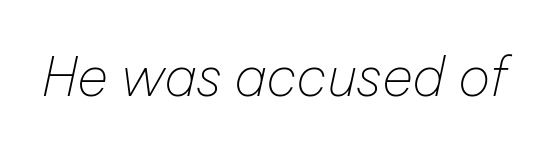
When letters slant like this, we call the style italic. The letterforms sit shoulder to shoulder at normal distance. The face used here is proportionally spaced, like ordinary book or web type. Heft: none added — not bold.
